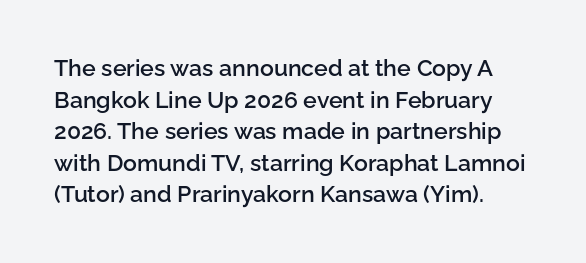
Ordinary non-slanted type is in use. This sample is left-justified, so line endings fall wherever the words run out. The letters sit at their default tracking, neither squeezed nor spread. Descenders are the only things crossing below the line.
